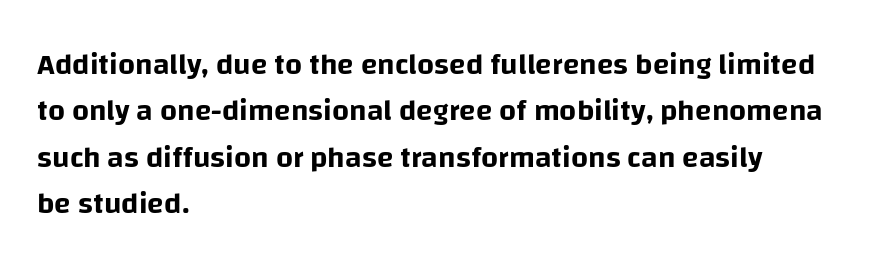
The image shows 30 px sans-serif type, upright; set left-aligned, normal line spacing (1.55x), normal letter spacing, not underlined; low stroke contrast and a large x-height.
